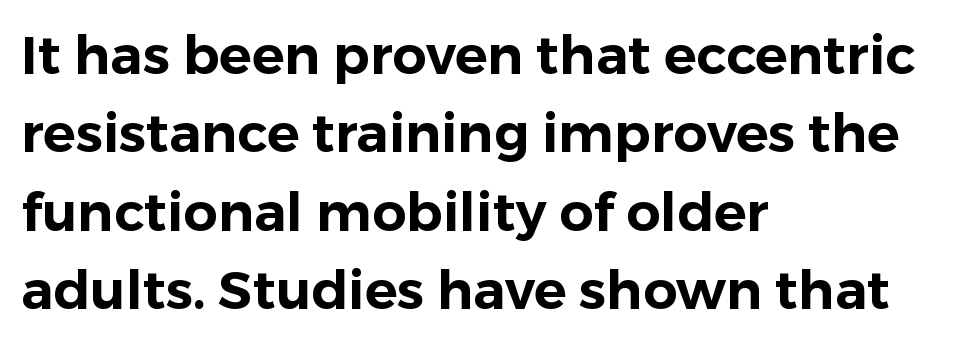
Vertical spacing — default. The rendering keeps characters at their native spacing. The specimen reads as upright at a glance. If you drew a ruler down the left edge, every line would touch it.
